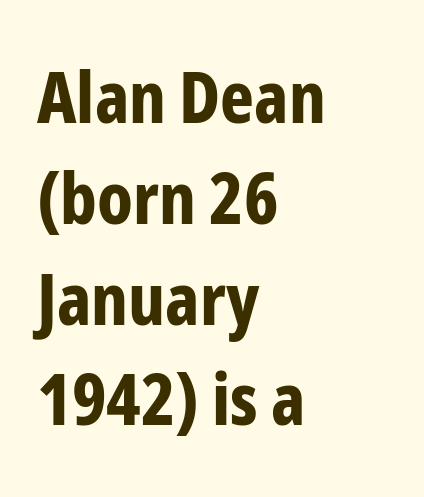
The passage shown is not underscored anywhere. Visually the block forms a straight wall on the left and a jagged coastline on the right. What stands out about the letter spacing? Nothing — it is the standard amount. This is sans-serif lettering, the kind often seen on screens and signage. This sample keeps an unexceptional amount of space between lines. On the weight axis this lands at bold, roughly 700.
